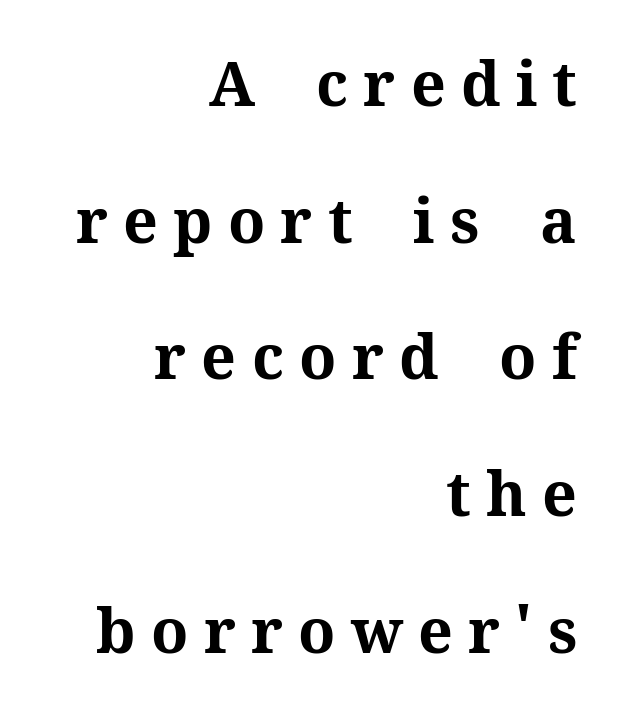
{"serif": "yes", "italic": "no", "bold": "yes", "weight": "bold", "width": "normal", "stroke_contrast": "medium", "x_height": "medium", "monospaced": "no", "underline": "no", "align": "right", "line_spacing": "loose", "line_spacing_ratio": 2.24, "letter_spacing": "wide", "letter_spacing_em": 0.25, "glyph_px": 61}
